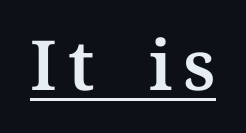
This sample uses an upright cut, with every glyph sitting square on the baseline. These characters rest on top of a visible drawn line. The font family rendered here belongs to the serif group. The face used here is proportionally spaced, like ordinary book or web type.
